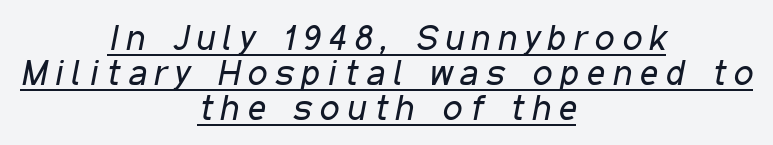
The image shows 35 px regular-weight, condensed type, italic (leaning right); set centered, tight line spacing (1.0x), unusually wide letter spacing (+0.23 em), underlined; low stroke contrast and a medium x-height.
